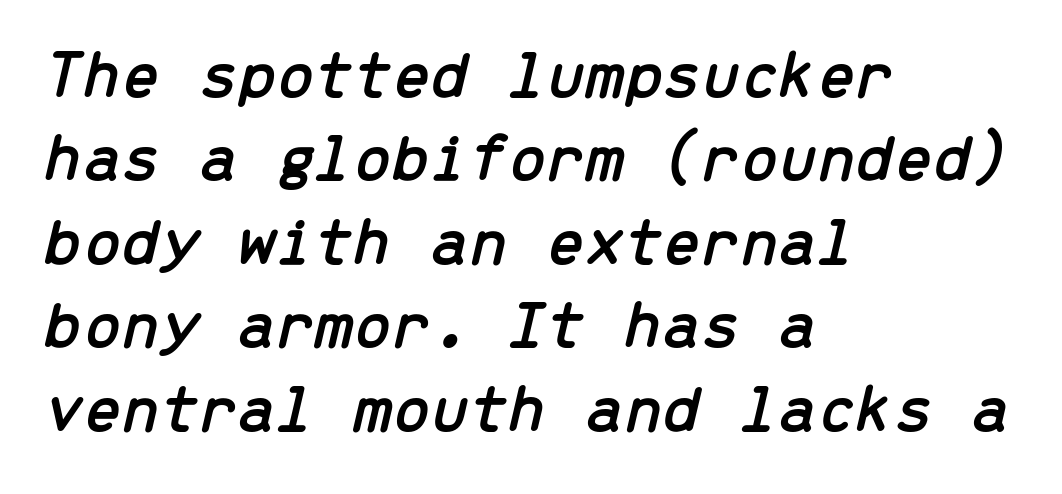
Spacing verdict: monospaced, one width for all characters. Teacher's note: observe the even left margin — that is flush-left alignment. The rendering keeps characters at their native spacing. These lines were composed using italics. Plain, unruled lines of type.
